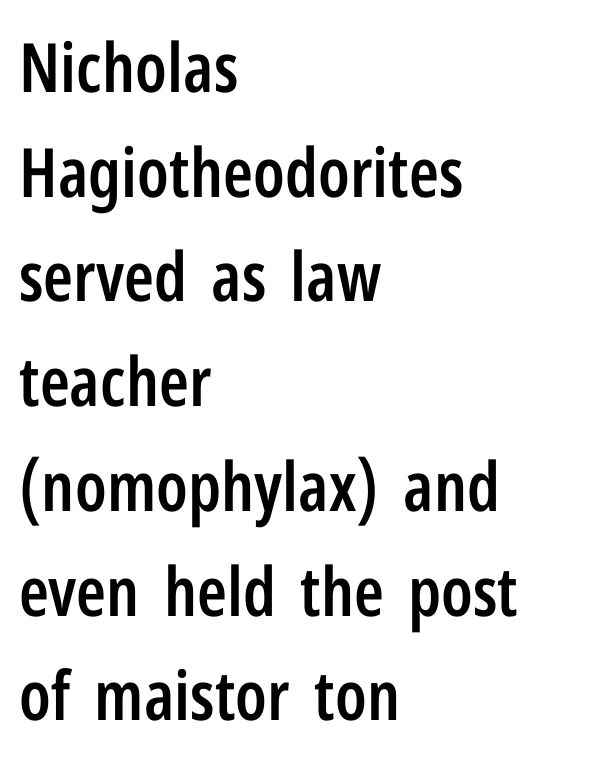
Inter-character spacing is left at the font's built-in metrics. A normal amount of white space separates one row of letters from the next. The letters advance in unequal steps, a hallmark of proportional type. Stroke terminals: plain, sans-serif. If you drew a ruler down the left edge, every line would touch it.
